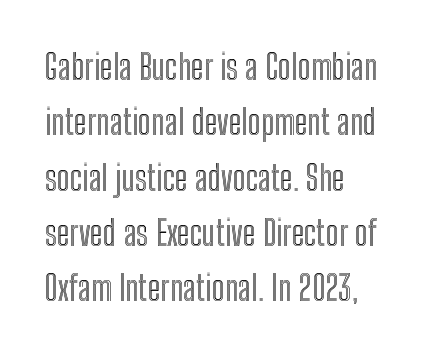
Q: Is the text italic (slanted)? A: No, it is upright.
Q: Is the text underlined? A: No.
Q: How is the paragraph aligned? A: Left-aligned.
Q: Is the spacing between letters normal or unusually wide? A: Normal.
Q: Is the spacing between lines tight, normal or loose? A: Normal.
Q: Width (condensed, normal, or wide)? A: Condensed.
Q: x-height? A: Medium.
Q: Monospaced? A: No.
